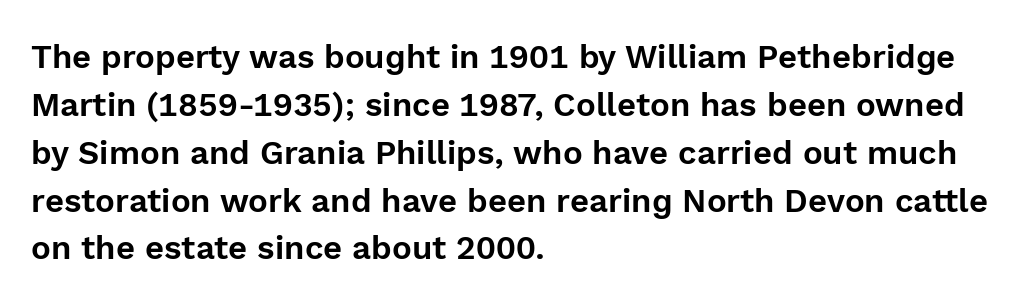
Q: Is the text italic (slanted)? A: No, it is upright.
Q: Is the typeface a serif or a sans-serif typeface? A: Sans-serif.
Q: Is the text underlined? A: No.
Q: How is the paragraph aligned? A: Left-aligned.
Q: Is the spacing between letters normal or unusually wide? A: Normal.
Q: Is the spacing between lines tight, normal or loose? A: Normal.
Q: Width (condensed, normal, or wide)? A: Normal.
Q: x-height? A: Medium.
Q: Monospaced? A: No.
